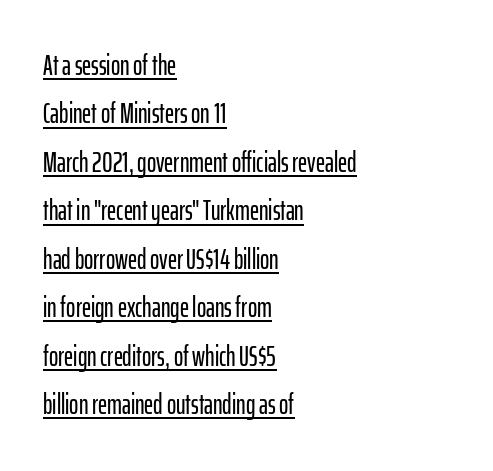
Unlike italic type, these characters show no tilt at all. Serifs: no, the terminals of the letterforms are clean. The letters sit at their default tracking, neither squeezed nor spread. If you drew a ruler down the left edge, every line would touch it. Note the varied advance widths — an 'i' is clearly narrower than an 'm'. Quick note: underline on.
